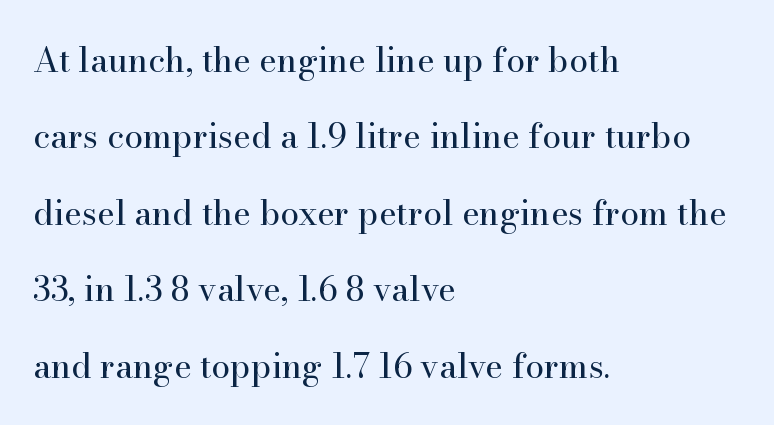
Q: Is the text bold? A: No.
Q: Is the text italic (slanted)? A: No, it is upright.
Q: Is the typeface a serif or a sans-serif typeface? A: Serif.
Q: Is the text underlined? A: No.
Q: How is the paragraph aligned? A: Left-aligned.
Q: Is the spacing between letters normal or unusually wide? A: Normal.
Q: Is the spacing between lines tight, normal or loose? A: Loose.
Q: Width (condensed, normal, or wide)? A: Normal.
Q: Stroke contrast? A: High.
Q: x-height? A: Small.
Q: Monospaced? A: No.
